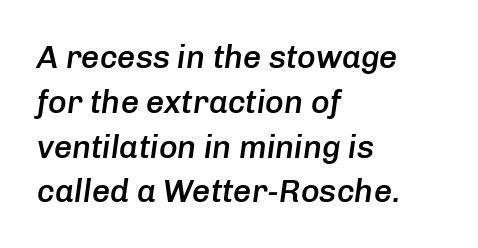
The image shows 32 px semibold type, italic (leaning right); set left-aligned, normal line spacing (1.4x), normal letter spacing, not underlined; low stroke contrast and a medium x-height.
